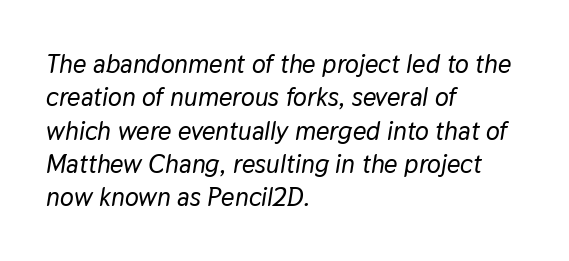
Q: Is the text italic (slanted)? A: Yes, it leans right by about 9 degrees.
Q: Is the text underlined? A: No.
Q: How is the paragraph aligned? A: Left-aligned.
Q: Is the spacing between letters normal or unusually wide? A: Normal.
Q: Is the spacing between lines tight, normal or loose? A: Normal.
